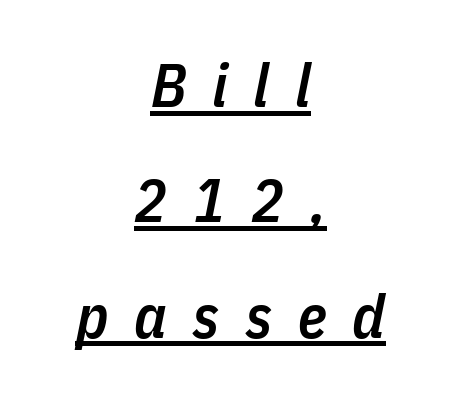
Q: Is the text bold? A: Semi-bold.
Q: Is the text italic (slanted)? A: Yes, it leans right by about 11 degrees.
Q: Is the text underlined? A: Yes.
Q: How is the paragraph aligned? A: Centered.
Q: Is the spacing between letters normal or unusually wide? A: Unusually wide.
Q: Width (condensed, normal, or wide)? A: Condensed.
Q: Stroke contrast? A: Low.
Q: x-height? A: Medium.
Q: Monospaced? A: No.
